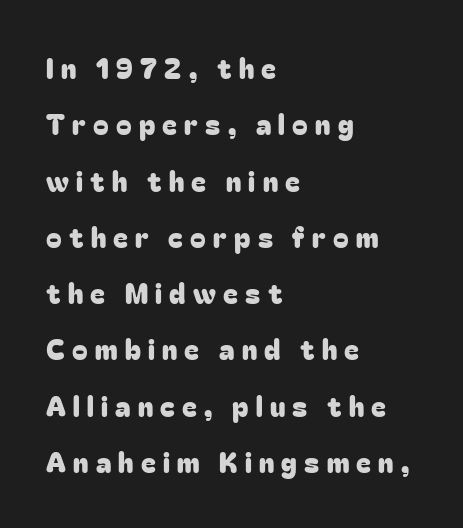
Q: Is the text italic (slanted)? A: No, it is upright.
Q: Is the typeface a serif or a sans-serif typeface? A: Sans-serif.
Q: Is the text underlined? A: No.
Q: How is the paragraph aligned? A: Left-aligned.
Q: Is the spacing between letters normal or unusually wide? A: Unusually wide.
Q: Is the spacing between lines tight, normal or loose? A: Loose.
Q: Width (condensed, normal, or wide)? A: Normal.
Q: Stroke contrast? A: Low.
Q: x-height? A: Medium.
Q: Monospaced? A: No.
